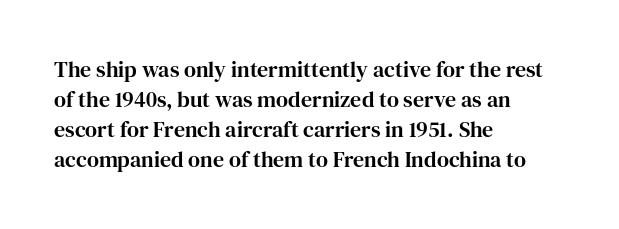
The image shows 22 px text type, upright; set left-aligned, normal line spacing (1.36x), normal letter spacing, not underlined.
